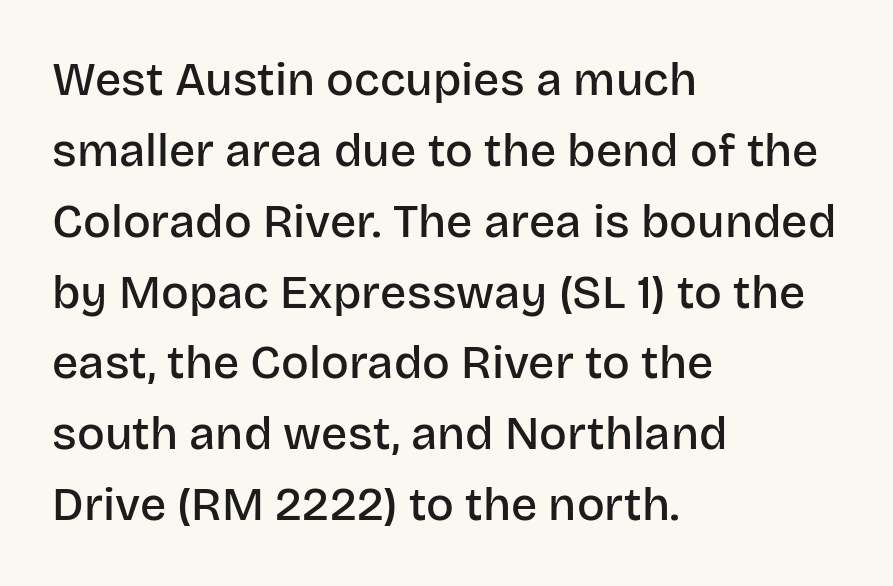
{"serif": "no", "italic": "no", "bold": "semi", "weight": "semibold", "width": "normal", "stroke_contrast": "low", "x_height": "large", "monospaced": "no", "underline": "no", "align": "left", "line_spacing": "normal", "line_spacing_ratio": 1.54, "letter_spacing": "normal", "letter_spacing_em": 0.0, "glyph_px": 46}
